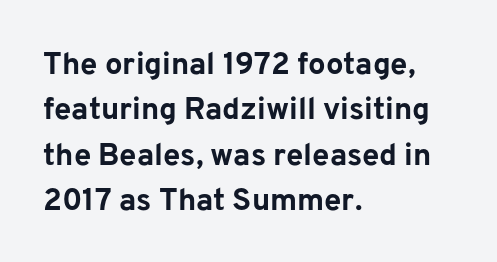
The image shows 31 px bold sans-serif type, upright; set left-aligned, normal line spacing (1.46x), normal letter spacing, not underlined; low stroke contrast and a medium x-height.
